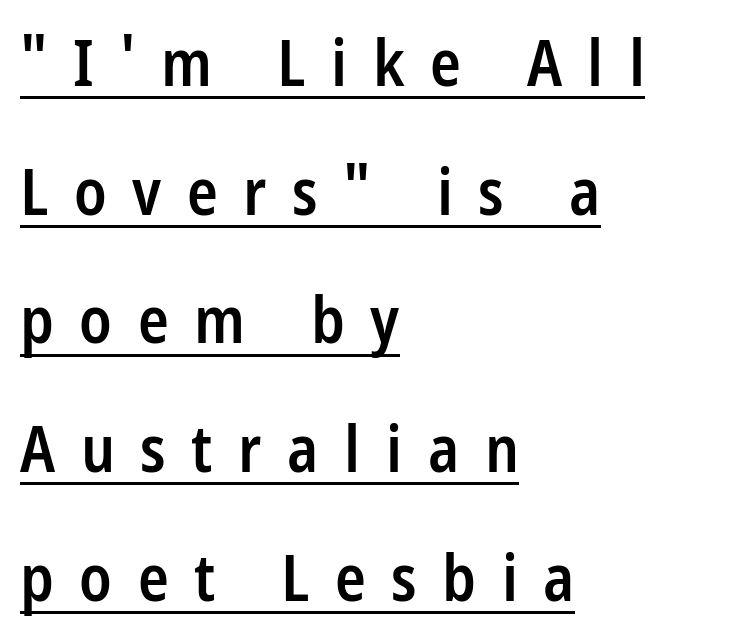
Q: Is the text bold? A: Semi-bold.
Q: Is the text italic (slanted)? A: No, it is upright.
Q: Is the typeface a serif or a sans-serif typeface? A: Sans-serif.
Q: Is the text underlined? A: Yes.
Q: How is the paragraph aligned? A: Left-aligned.
Q: Is the spacing between letters normal or unusually wide? A: Unusually wide.
Q: Is the spacing between lines tight, normal or loose? A: Loose.
Q: Width (condensed, normal, or wide)? A: Condensed.
Q: Stroke contrast? A: Low.
Q: x-height? A: Medium.
Q: Monospaced? A: No.
